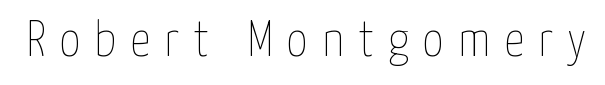
The image shows 51 px thin, condensed type, upright; set unusually wide letter spacing (+0.28 em), not underlined; low stroke contrast and a medium x-height.
